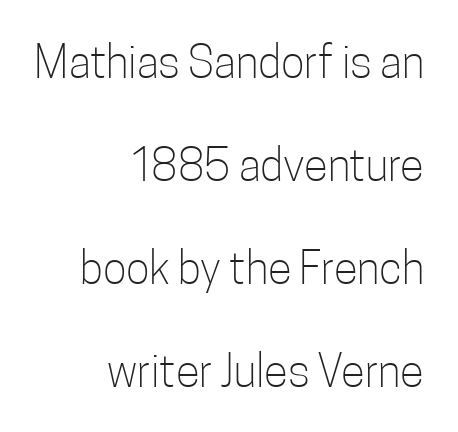
The image shows 44 px light, condensed sans-serif type, upright; set right-aligned, loose line spacing (2.34x), normal letter spacing, not underlined; low stroke contrast and a medium x-height.
